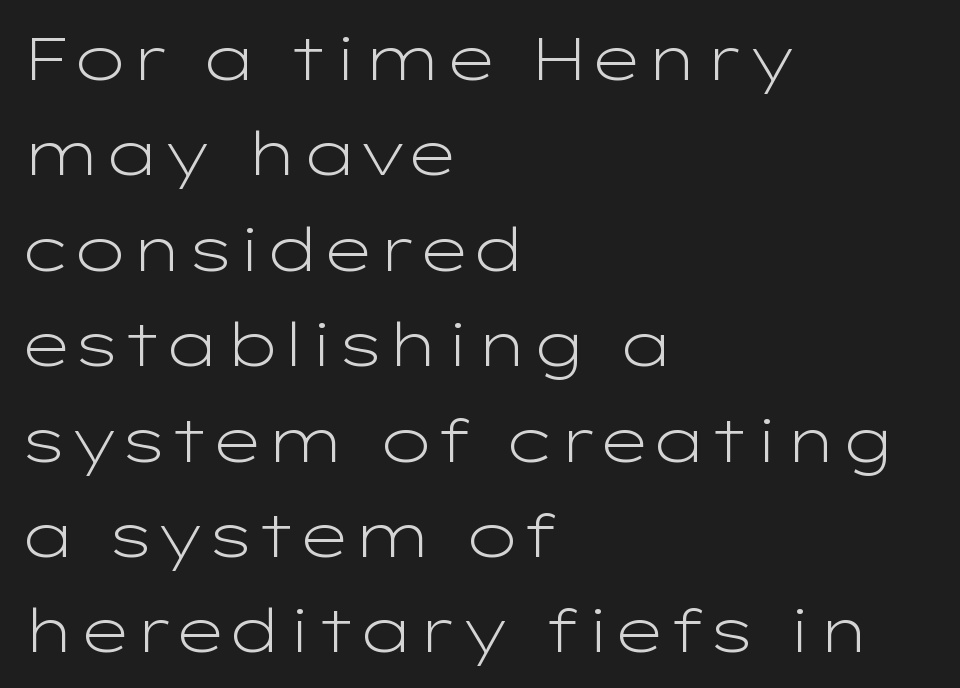
The image shows 60 px light, wide sans-serif type, upright; set left-aligned, normal line spacing (1.59x), normal letter spacing, not underlined; low stroke contrast and a medium x-height.
